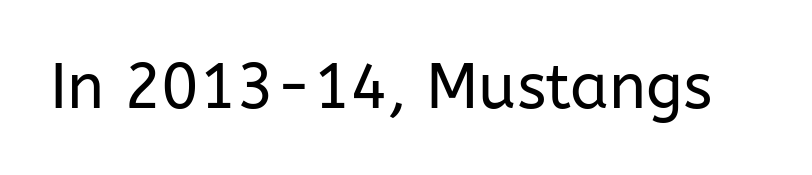
The image shows 63 px regular-weight sans-serif type, upright; set normal letter spacing, not underlined; low stroke contrast and a medium x-height.
